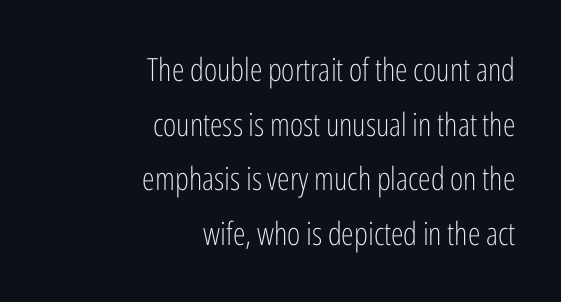
{"serif": "no", "italic": "no", "bold": "no", "weight": "light", "width": "condensed", "stroke_contrast": "low", "x_height": "medium", "monospaced": "no", "underline": "no", "align": "right", "line_spacing_ratio": 1.71, "letter_spacing": "normal", "letter_spacing_em": 0.0, "glyph_px": 32}
